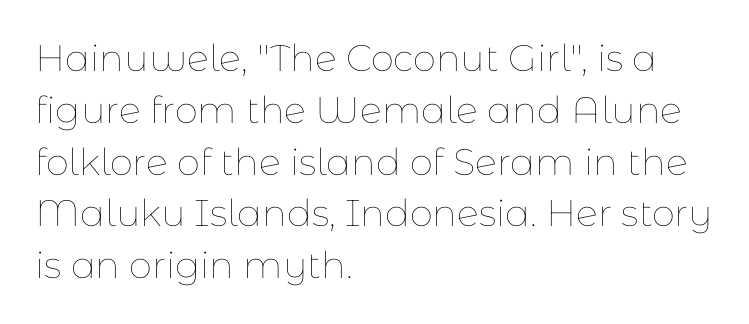
Q: Is the text bold? A: No.
Q: Is the text italic (slanted)? A: No, it is upright.
Q: Is the text underlined? A: No.
Q: How is the paragraph aligned? A: Left-aligned.
Q: Is the spacing between letters normal or unusually wide? A: Normal.
Q: Is the spacing between lines tight, normal or loose? A: Normal.
Q: Width (condensed, normal, or wide)? A: Normal.
Q: Stroke contrast? A: Low.
Q: x-height? A: Medium.
Q: Monospaced? A: No.
